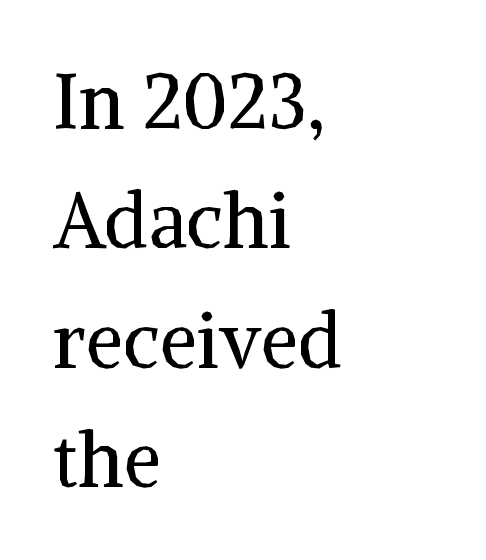
The image shows 76 px regular-weight serif type, upright; set left-aligned, normal line spacing (1.57x), normal letter spacing, not underlined; medium stroke contrast and a medium x-height.
